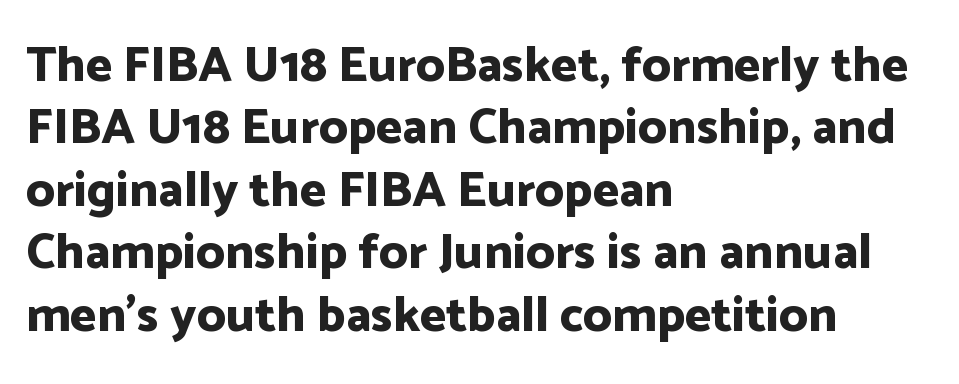
Is there much room between lines? A standard amount, neither cramped nor airy. Each line starts at the same left margin while the right side varies. Students, this is bold: see how much ink each stroke carries. Words float on clear page, feet unadorned. The face used here is proportionally spaced, like ordinary book or web type.
